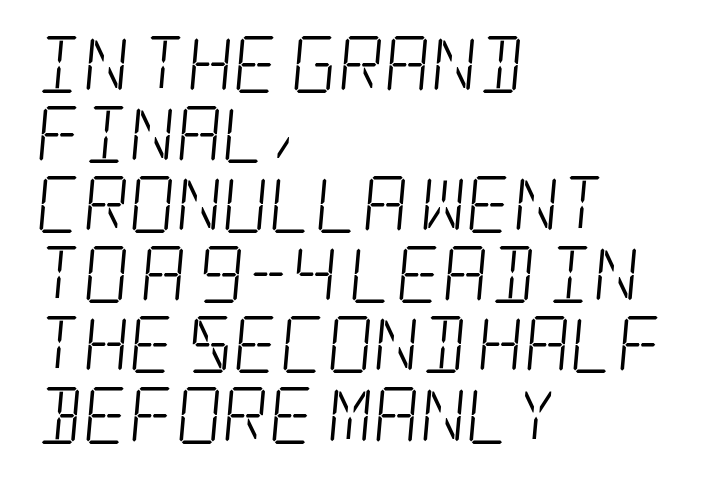
Q: Is the text bold? A: No.
Q: Is the typeface a serif or a sans-serif typeface? A: Serif.
Q: Is the text underlined? A: No.
Q: How is the paragraph aligned? A: Left-aligned.
Q: Is the spacing between letters normal or unusually wide? A: Normal.
Q: Width (condensed, normal, or wide)? A: Condensed.
Q: Stroke contrast? A: Low.
Q: x-height? A: Large.
